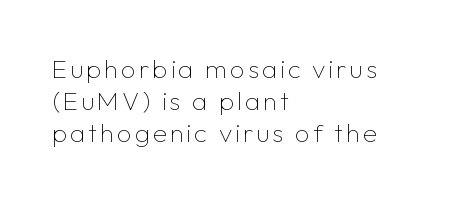
The image shows 26 px text type, upright; set left-aligned, line spacing 1.23x, not underlined.
